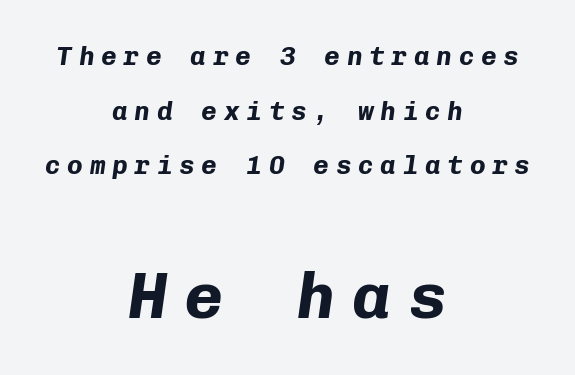
Airy leading. I'd describe the lettering as bold — thick and assertive. Typesetter's note — lower block bumped up in size, upper block left smaller. Horizontal alignment here is central, giving a formal, balanced look. This sample uses expanded letter spacing, leaving extra air between glyphs. Here the designer chose a console-style face with uniform glyph widths.
